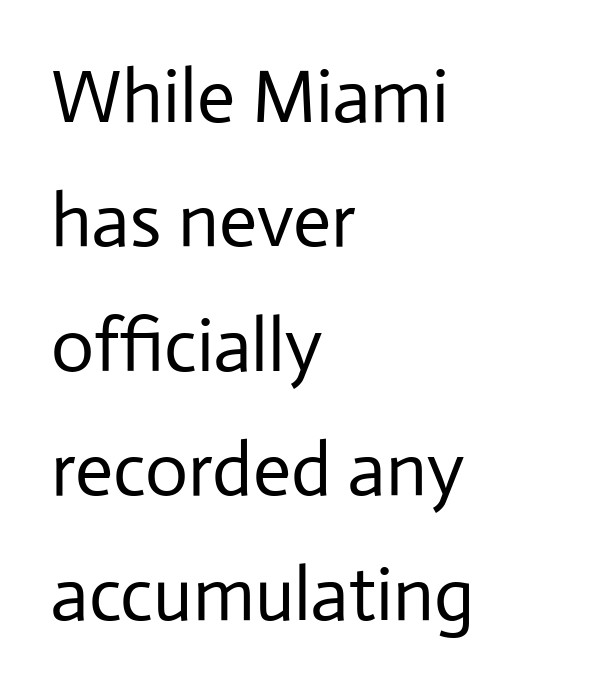
{"serif": "no", "italic": "no", "bold": "no", "weight": "regular", "width": "normal", "stroke_contrast": "low", "x_height": "medium", "monospaced": "no", "underline": "no", "align": "left", "line_spacing": "normal", "line_spacing_ratio": 1.66, "letter_spacing": "normal", "letter_spacing_em": 0.0, "glyph_px": 75}
